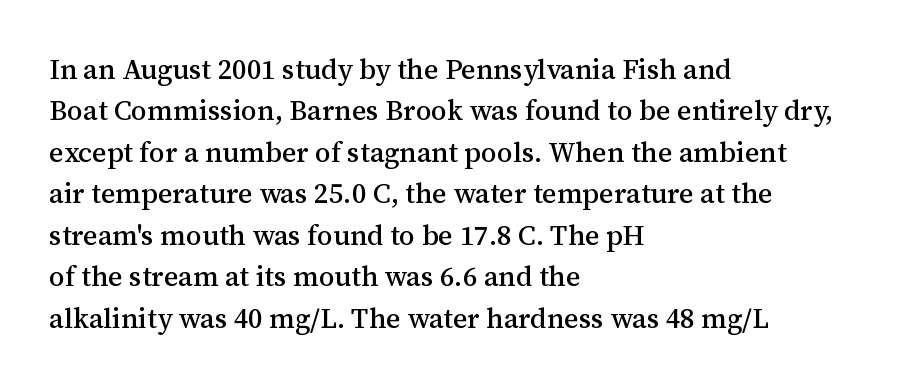
Q: Is the text italic (slanted)? A: No, it is upright.
Q: Is the typeface a serif or a sans-serif typeface? A: Serif.
Q: Is the text underlined? A: No.
Q: How is the paragraph aligned? A: Left-aligned.
Q: Is the spacing between letters normal or unusually wide? A: Normal.
Q: Is the spacing between lines tight, normal or loose? A: Normal.
Q: Width (condensed, normal, or wide)? A: Normal.
Q: Stroke contrast? A: Medium.
Q: x-height? A: Medium.
Q: Monospaced? A: No.
